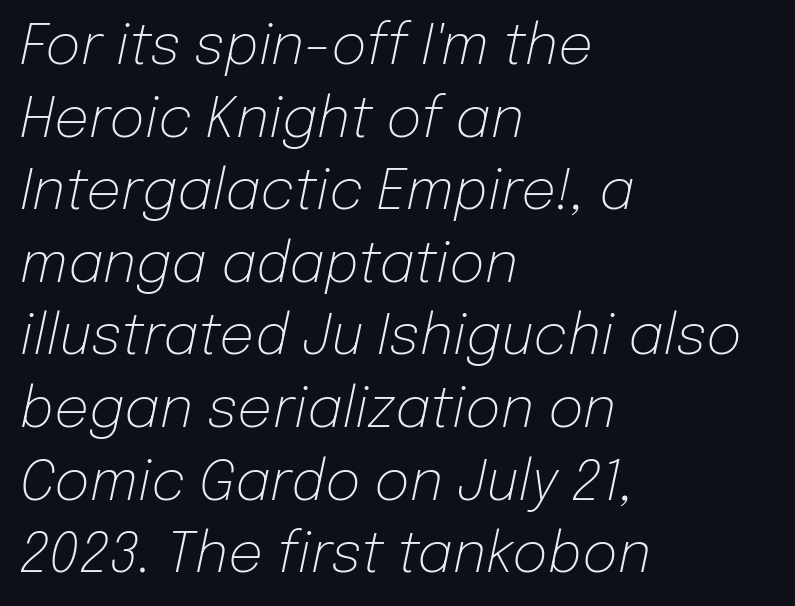
The passage is arranged the way most books set body copy — flush left. Italic: yes, the glyphs are oblique. The foot of each line stays bare and open. The letters look calm and open, with moderate or lighter stems. Looks like regular typesetting: each glyph gets only the width it needs. You could call the tracking neutral — neither tight nor loose.
